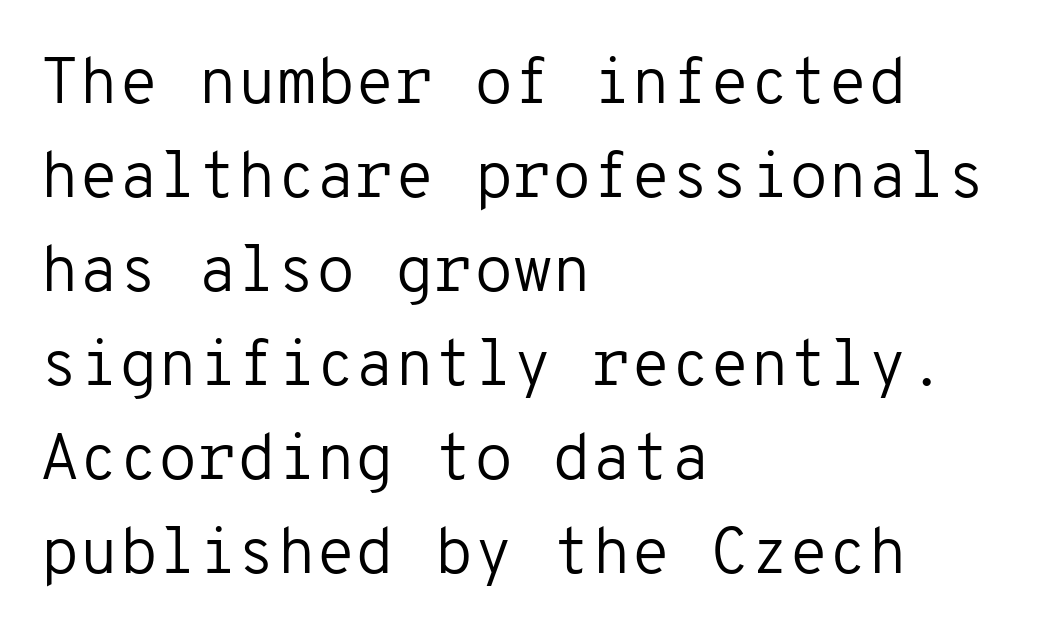
Anything drawn beneath the words? Only blank space. Nothing sits at the stroke ends, so this counts as sans-serif. The line-height multiplier appears to be the usual default. Quick note: not italic, upright. Stems here are at most as thick as an everyday book face.
